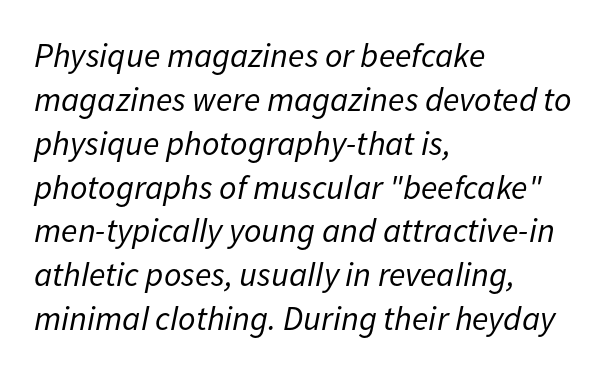
{"italic": "yes", "lean": "right", "slant_degrees": 11, "bold": "no", "weight": "regular", "width": "normal", "stroke_contrast": "low", "x_height": "medium", "monospaced": "no", "underline": "no", "align": "left", "line_spacing": "normal", "line_spacing_ratio": 1.29, "letter_spacing": "normal", "letter_spacing_em": 0.0, "glyph_px": 34}
